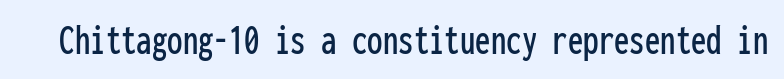
The image shows 44 px condensed sans-serif type, upright, monospaced; set normal letter spacing, not underlined; low stroke contrast and a medium x-height.
